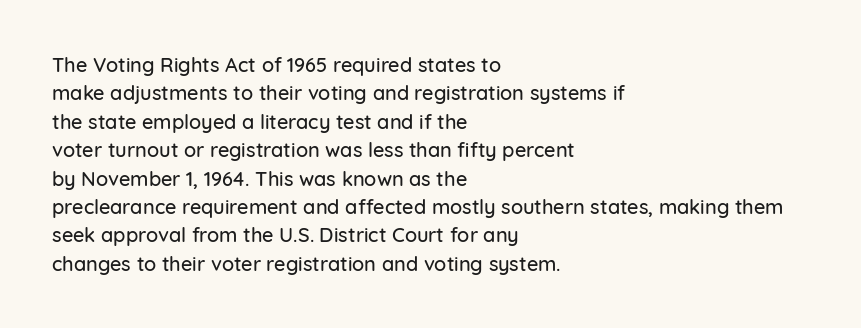
The image shows 20 px text type, upright; set left-aligned, normal line spacing (1.42x), normal letter spacing, not underlined.
